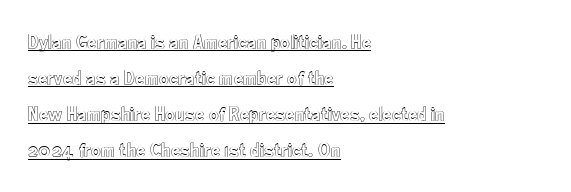
The image shows 21 px text type, upright; set left-aligned, line spacing 1.72x, normal letter spacing, underlined.
